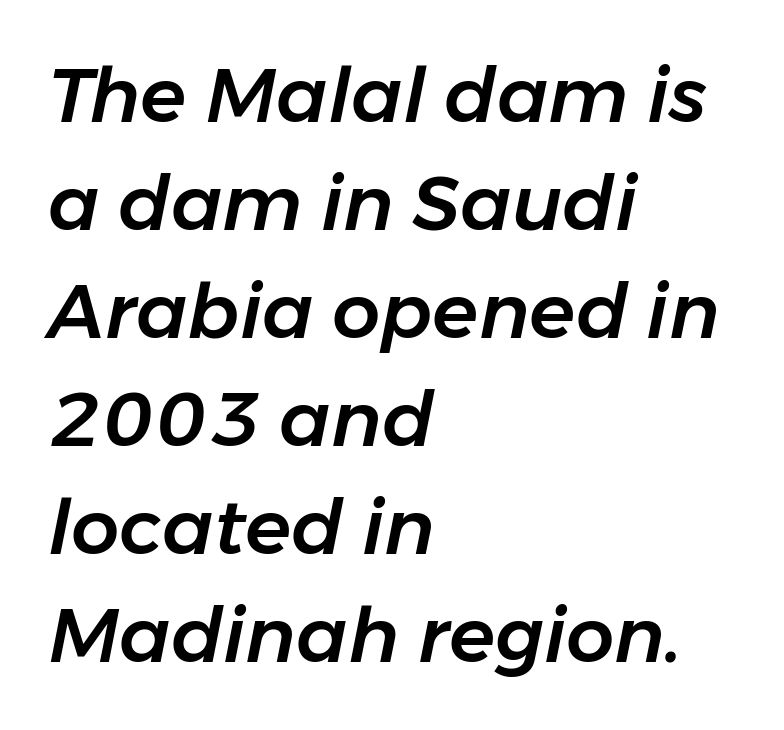
Q: Is the text italic (slanted)? A: Yes, it leans right by about 11 degrees.
Q: Is the text underlined? A: No.
Q: How is the paragraph aligned? A: Left-aligned.
Q: Is the spacing between letters normal or unusually wide? A: Normal.
Q: Is the spacing between lines tight, normal or loose? A: Normal.
Q: Width (condensed, normal, or wide)? A: Normal.
Q: Stroke contrast? A: Low.
Q: x-height? A: Medium.
Q: Monospaced? A: No.
